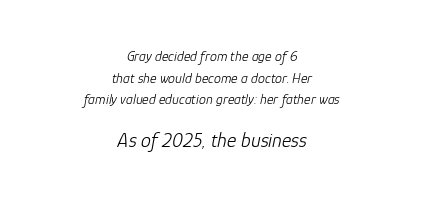
Q: Is the text bold? A: No.
Q: Is the text italic (slanted)? A: Yes, it leans right by about 12 degrees.
Q: Is the text underlined? A: No.
Q: How is the paragraph aligned? A: Centered.
Q: Is the spacing between letters normal or unusually wide? A: Normal.
Q: Is the spacing between lines tight, normal or loose? A: Normal.
Q: Which block of text is set in a larger size, the first (top) or the second (bottom)? A: The second (bottom) one.
